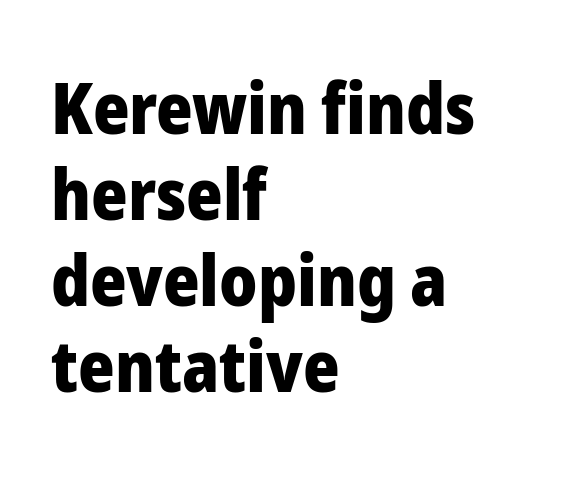
Proportional: the letters do not fall into vertical columns. Italic? Not at all — the glyphs are vertical. Each line starts at the same left margin while the right side varies. The zone under the glyphs is completely vacant. Chunky letters — that's bold for sure. Letter spacing: default.
